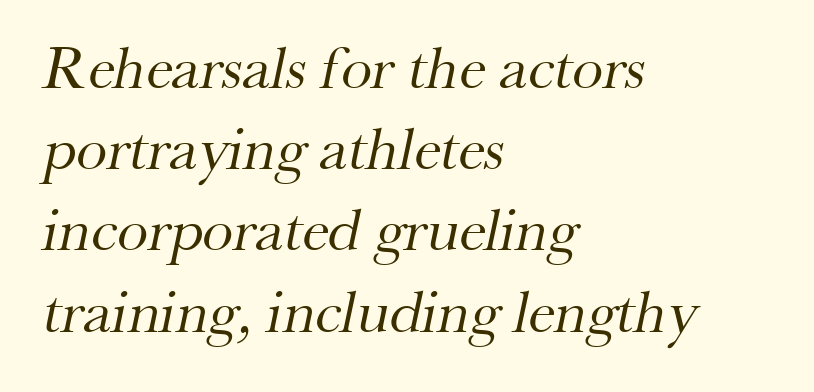
The image shows 62 px regular-weight serif type; set left-aligned, normal line spacing (1.31x), normal letter spacing, not underlined; medium stroke contrast and a small x-height.
